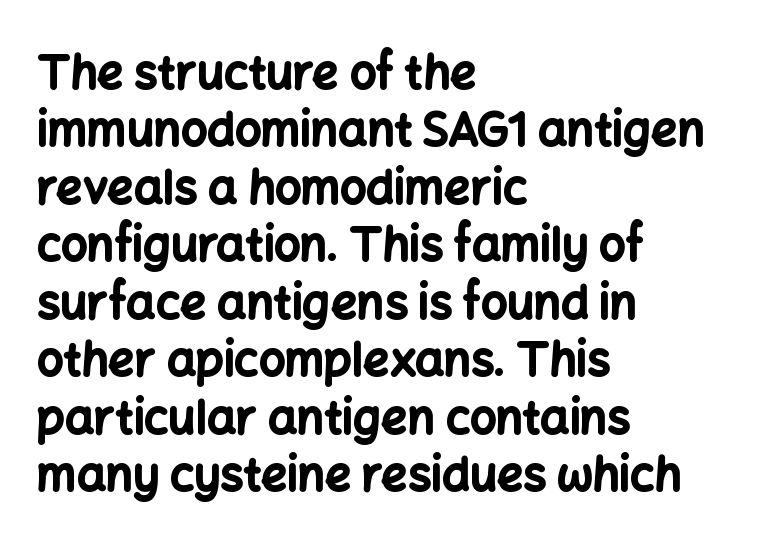
Which margin do the lines hug? The left one — the right edge is uneven. Decoration check: the copy has no underline. The typesetting leans heavy: a genuine bold. Do the characters align in a grid? No, the font is proportional.
